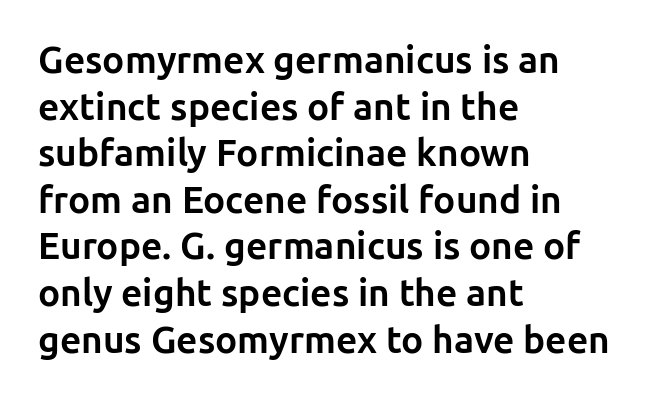
{"serif": "no", "italic": "no", "bold": "yes", "weight": "bold", "width": "normal", "stroke_contrast": "low", "x_height": "medium", "monospaced": "no", "underline": "no", "align": "left", "line_spacing": "normal", "line_spacing_ratio": 1.26, "letter_spacing": "normal", "letter_spacing_em": 0.0, "glyph_px": 37}
